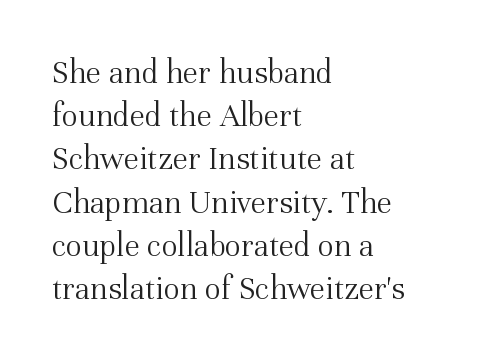
Q: Is the text bold? A: No.
Q: Is the text italic (slanted)? A: No, it is upright.
Q: Is the typeface a serif or a sans-serif typeface? A: Serif.
Q: Is the text underlined? A: No.
Q: How is the paragraph aligned? A: Left-aligned.
Q: Is the spacing between letters normal or unusually wide? A: Normal.
Q: Is the spacing between lines tight, normal or loose? A: Normal.
Q: Width (condensed, normal, or wide)? A: Normal.
Q: Stroke contrast? A: Medium.
Q: x-height? A: Medium.
Q: Monospaced? A: No.
